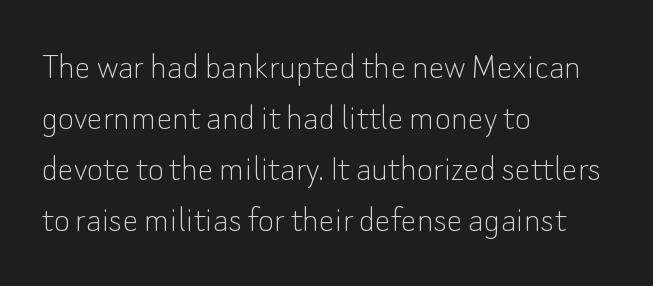
Q: Is the text bold? A: No.
Q: Is the text italic (slanted)? A: No, it is upright.
Q: Is the typeface a serif or a sans-serif typeface? A: Sans-serif.
Q: Is the text underlined? A: No.
Q: How is the paragraph aligned? A: Left-aligned.
Q: Is the spacing between letters normal or unusually wide? A: Normal.
Q: Is the spacing between lines tight, normal or loose? A: Normal.
Q: Width (condensed, normal, or wide)? A: Normal.
Q: Stroke contrast? A: Low.
Q: x-height? A: Small.
Q: Monospaced? A: No.
